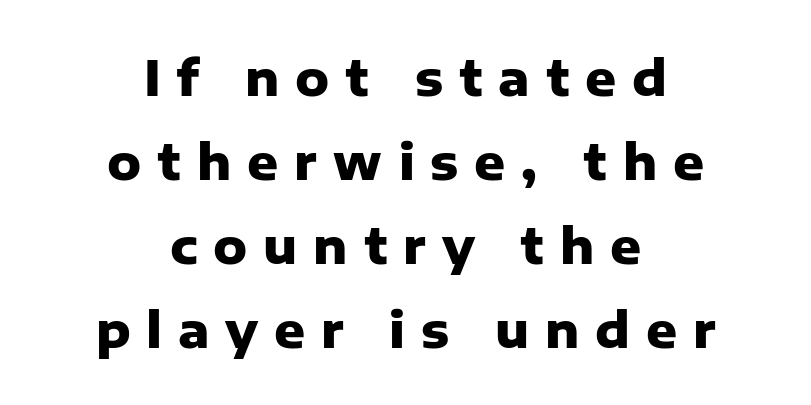
Every stem runs plumb, perpendicular to the baseline. Is the block centered? Yes — each line is placed symmetrically about the middle. Words float on clear page, feet unadorned. This rendering widens character spacing well past its baseline value. The face used here is proportionally spaced, like ordinary book or web type.
